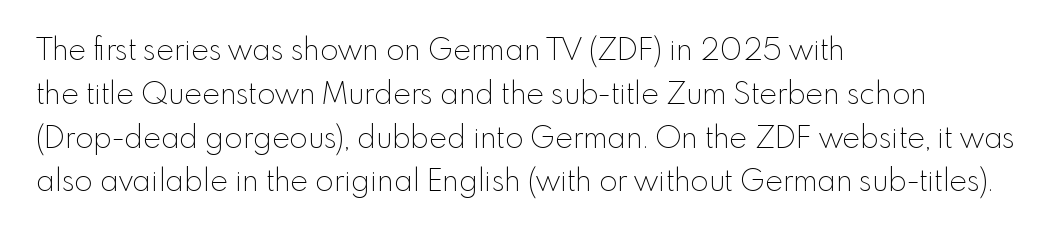
{"serif": "no", "italic": "no", "bold": "no", "weight": "thin", "width": "normal", "x_height": "small", "monospaced": "no", "underline": "no", "align": "left", "line_spacing": "normal", "line_spacing_ratio": 1.46, "letter_spacing": "normal", "letter_spacing_em": 0.0, "glyph_px": 30}
